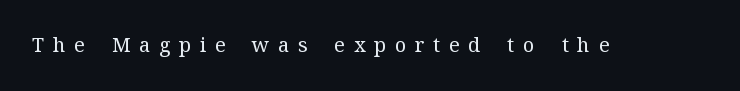
Nothing heavy about these letters — not bold at all. It's the straight-up-and-down kind of type. Nobody drew a line under any word here. The face used here is rendered with a markedly widened letterfit.
